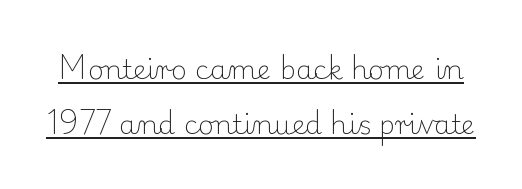
Q: Is the text bold? A: No.
Q: Is the text italic (slanted)? A: No, it is upright.
Q: Is the text underlined? A: Yes.
Q: Is the spacing between letters normal or unusually wide? A: Normal.
Q: Is the spacing between lines tight, normal or loose? A: Loose.
